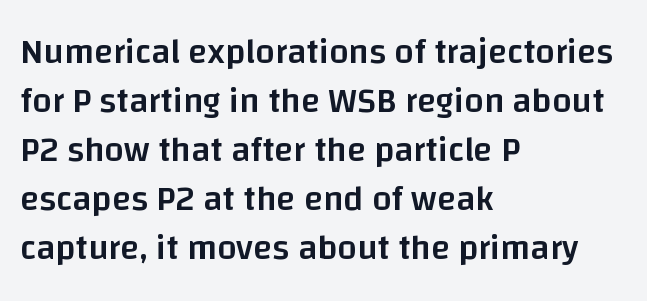
The image shows 35 px semibold sans-serif type, upright; set left-aligned, normal line spacing (1.4x), normal letter spacing, not underlined; low stroke contrast and a large x-height.
